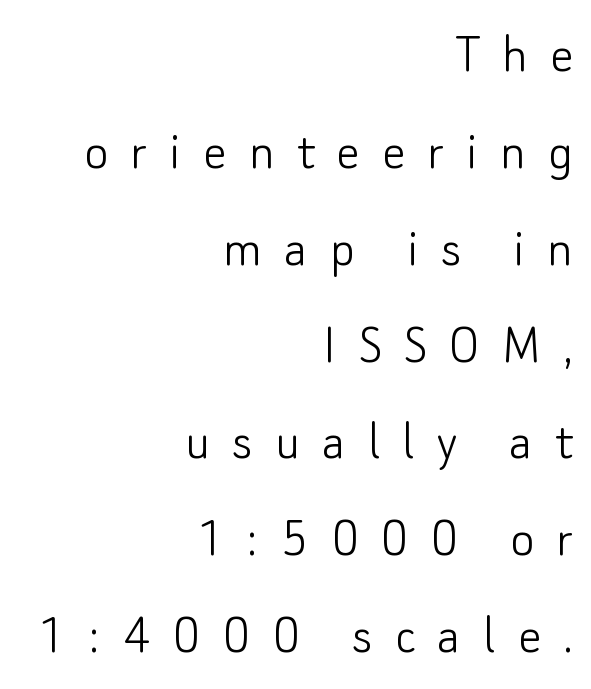
Q: Is the text bold? A: No.
Q: Is the text italic (slanted)? A: No, it is upright.
Q: Is the typeface a serif or a sans-serif typeface? A: Sans-serif.
Q: Is the text underlined? A: No.
Q: How is the paragraph aligned? A: Right-aligned.
Q: Is the spacing between letters normal or unusually wide? A: Unusually wide.
Q: Is the spacing between lines tight, normal or loose? A: Normal.
Q: Width (condensed, normal, or wide)? A: Normal.
Q: Stroke contrast? A: Low.
Q: x-height? A: Small.
Q: Monospaced? A: No.
